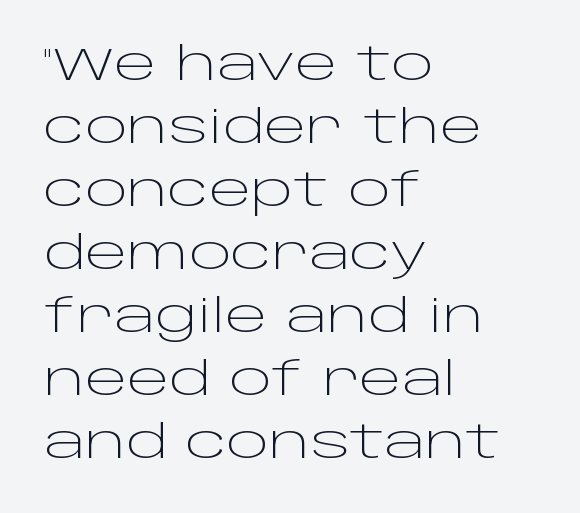
Q: Is the text bold? A: No.
Q: Is the text italic (slanted)? A: No, it is upright.
Q: Is the typeface a serif or a sans-serif typeface? A: Sans-serif.
Q: Is the text underlined? A: No.
Q: How is the paragraph aligned? A: Left-aligned.
Q: Is the spacing between letters normal or unusually wide? A: Normal.
Q: Is the spacing between lines tight, normal or loose? A: Normal.
Q: Width (condensed, normal, or wide)? A: Wide.
Q: Stroke contrast? A: Low.
Q: x-height? A: Large.
Q: Monospaced? A: No.
